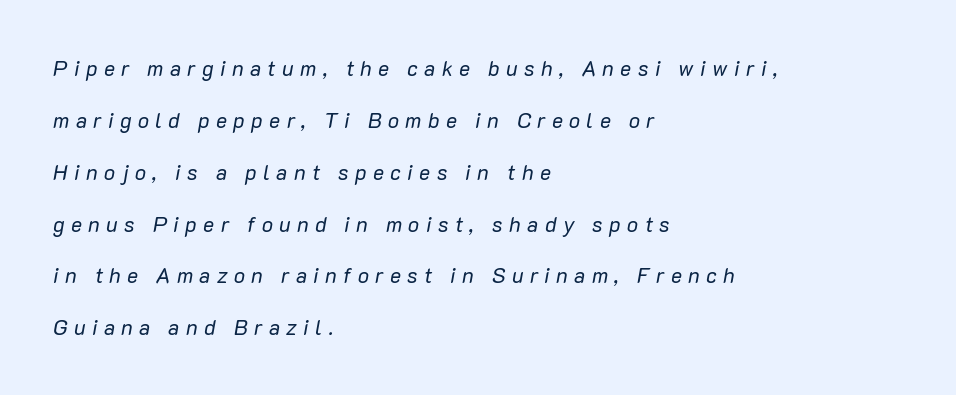
{"italic": "yes", "lean": "right", "slant_degrees": 10, "bold": "no", "underline": "no", "align": "left", "line_spacing": "loose", "line_spacing_ratio": 2.47, "letter_spacing": "wide", "letter_spacing_em": 0.3, "glyph_px": 21}
